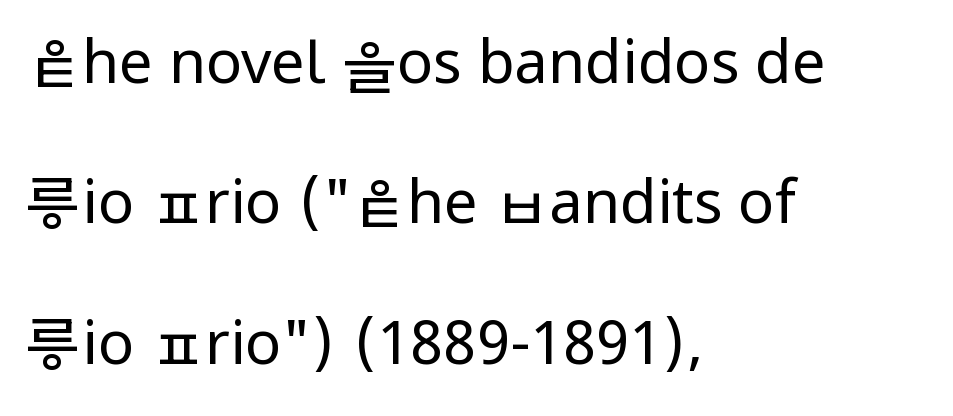
Q: Is the text bold? A: No.
Q: Is the text italic (slanted)? A: No, it is upright.
Q: Is the typeface a serif or a sans-serif typeface? A: Sans-serif.
Q: Is the text underlined? A: No.
Q: How is the paragraph aligned? A: Left-aligned.
Q: Is the spacing between letters normal or unusually wide? A: Normal.
Q: Is the spacing between lines tight, normal or loose? A: Loose.
Q: Width (condensed, normal, or wide)? A: Normal.
Q: Stroke contrast? A: Low.
Q: x-height? A: Medium.
Q: Monospaced? A: No.
